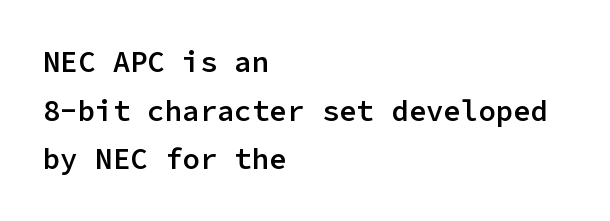
{"serif": "no", "italic": "no", "bold": "semi", "weight": "semibold", "width": "normal", "stroke_contrast": "low", "x_height": "medium", "monospaced": "yes", "underline": "no", "align": "left", "line_spacing": "normal", "line_spacing_ratio": 1.68, "letter_spacing": "normal", "letter_spacing_em": 0.0, "glyph_px": 29}
